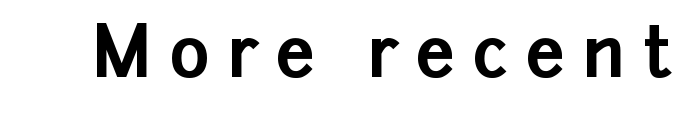
{"serif": "no", "italic": "no", "bold": "yes", "weight": "bold", "width": "normal", "stroke_contrast": "low", "x_height": "medium", "monospaced": "no", "underline": "no", "letter_spacing": "wide", "letter_spacing_em": 0.24, "glyph_px": 70}
